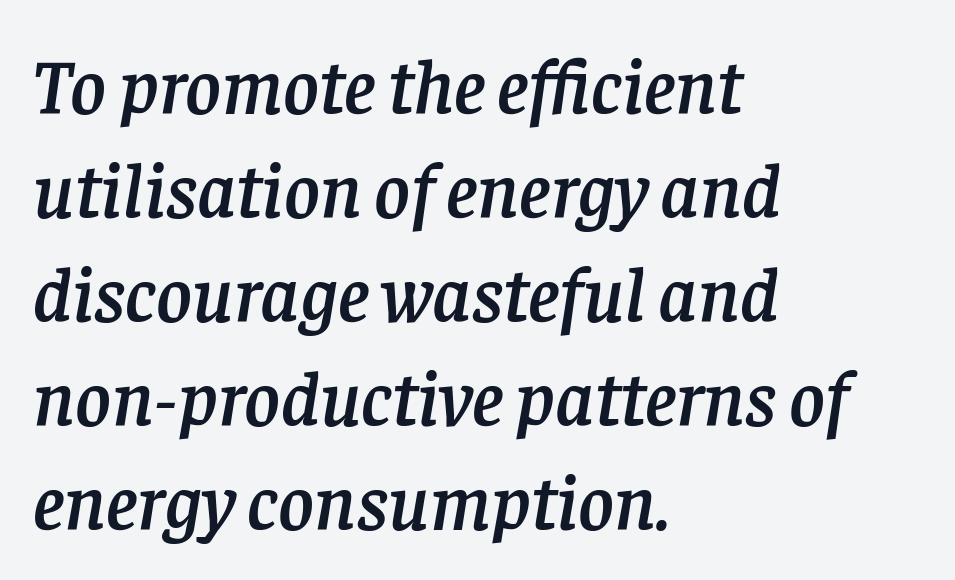
The image shows 77 px serif type, italic (leaning right); set left-aligned, normal line spacing (1.35x), normal letter spacing, not underlined; low stroke contrast and a large x-height.
